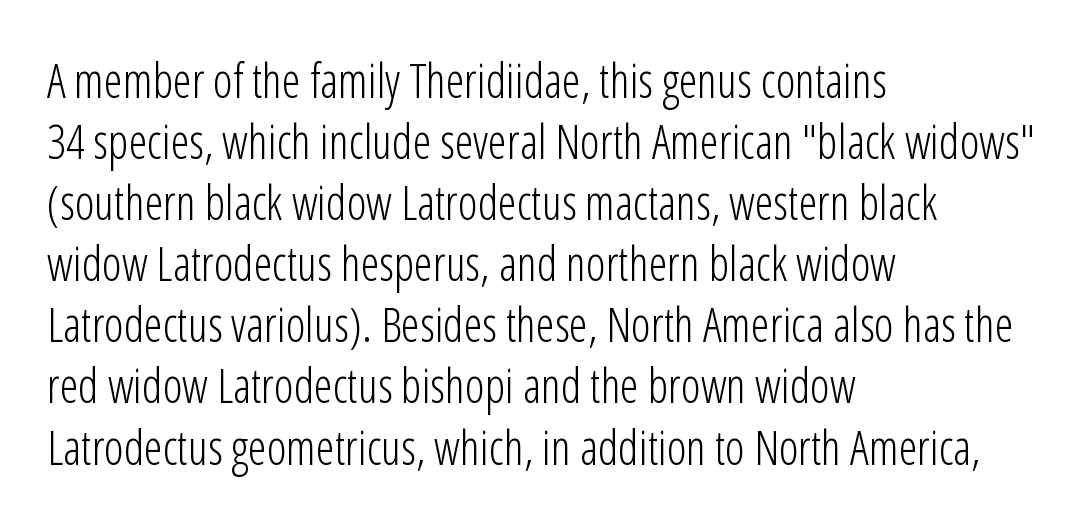
Nobody drew a line under any word here. The setting favours the left margin, as ordinary paragraphs usually do. A roman cut, with each character standing at attention. Here the designer chose a conventional face with non-uniform glyph widths. Is this a heavy cut? Hardly; it is regular or lighter.
